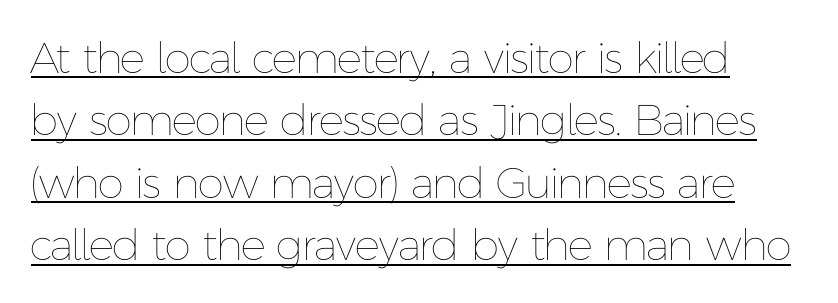
{"italic": "no", "bold": "no", "weight": "thin", "width": "normal", "stroke_contrast": "low", "x_height": "medium", "monospaced": "no", "underline": "yes", "line_spacing": "normal", "line_spacing_ratio": 1.45, "letter_spacing": "normal", "letter_spacing_em": 0.0, "glyph_px": 43}
